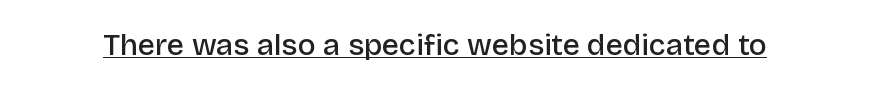
The specimen includes a rule beneath the text block's lines. What kind of face is this? One without serifs — a sans. Quick note: not italic, upright. Is the letter spacing exaggerated? No — it looks like the ordinary default.
